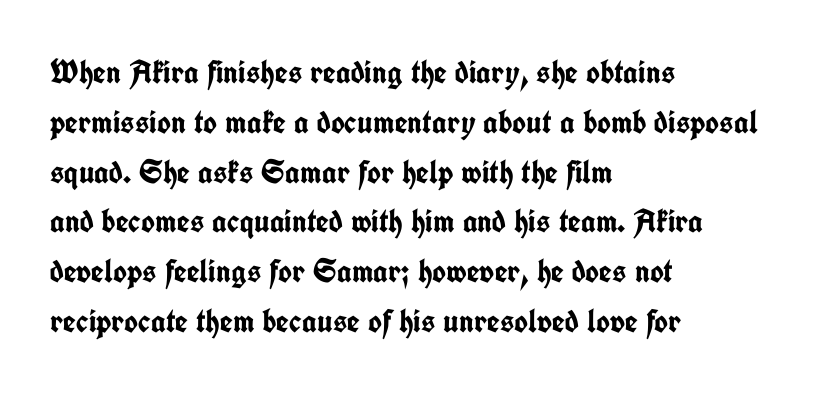
{"serif": "no", "italic": "no", "bold": "yes", "weight": "semibold", "width": "condensed", "stroke_contrast": "low", "x_height": "medium", "monospaced": "no", "underline": "no", "align": "left", "line_spacing": "normal", "line_spacing_ratio": 1.51, "letter_spacing": "normal", "letter_spacing_em": 0.0, "glyph_px": 33}
